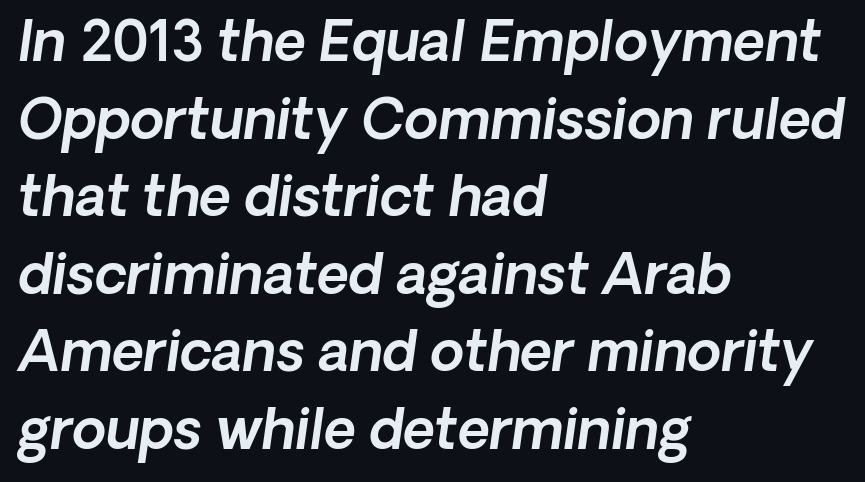
Horizontally, the lines are justified to the leading edge only. Here the glyphs are tracked normally, forming tight word shapes. A typesetter would call this proportional, since set widths differ per character. Reading down the column, the eye jumps a familiar distance to each next line.
